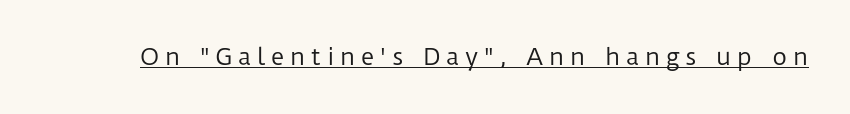
Is the type heavy? It reads as light-to-regular instead. Underlining? Definitely there. Is the letter spacing exaggerated? Yes — the characters are pushed far apart. It's the straight-up-and-down kind of type.
